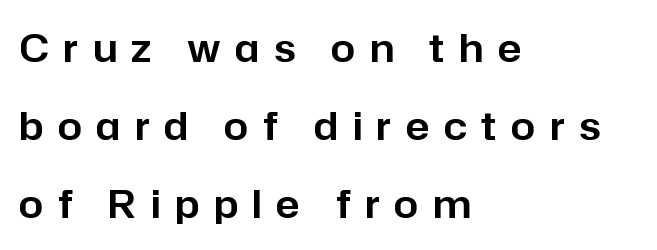
{"serif": "no", "italic": "no", "width": "normal", "stroke_contrast": "low", "x_height": "medium", "monospaced": "no", "underline": "no", "align": "left", "line_spacing": "loose", "line_spacing_ratio": 2.0, "letter_spacing": "wide", "letter_spacing_em": 0.37, "glyph_px": 39}
